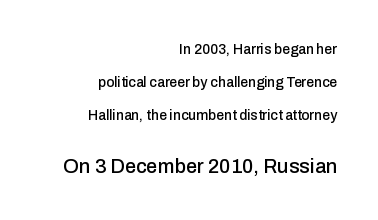
Q: Is the text italic (slanted)? A: No, it is upright.
Q: Is the text underlined? A: No.
Q: How is the paragraph aligned? A: Right-aligned.
Q: Is the spacing between letters normal or unusually wide? A: Normal.
Q: Is the spacing between lines tight, normal or loose? A: Loose.
Q: Which block of text is set in a larger size, the first (top) or the second (bottom)? A: The second (bottom) one.
